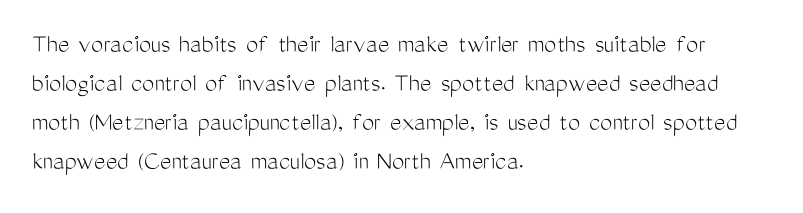
Q: Is the text bold? A: No.
Q: Is the text italic (slanted)? A: No, it is upright.
Q: Is the text underlined? A: No.
Q: How is the paragraph aligned? A: Left-aligned.
Q: Is the spacing between letters normal or unusually wide? A: Normal.
Q: Is the spacing between lines tight, normal or loose? A: Normal.
